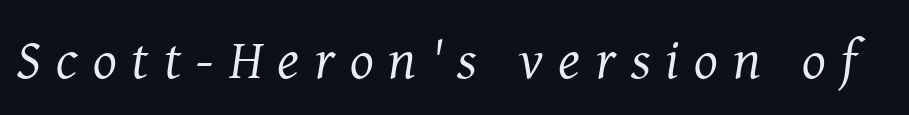
Q: Is the text bold? A: No.
Q: Is the text italic (slanted)? A: Yes, it leans right by about 8 degrees.
Q: Is the typeface a serif or a sans-serif typeface? A: Serif.
Q: Is the text underlined? A: No.
Q: Is the spacing between letters normal or unusually wide? A: Unusually wide.
Q: Width (condensed, normal, or wide)? A: Normal.
Q: Stroke contrast? A: Medium.
Q: x-height? A: Medium.
Q: Monospaced? A: No.
